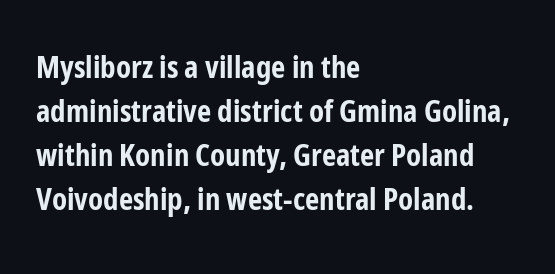
Q: Is the text bold? A: Yes.
Q: Is the text italic (slanted)? A: No, it is upright.
Q: Is the typeface a serif or a sans-serif typeface? A: Sans-serif.
Q: Is the text underlined? A: No.
Q: How is the paragraph aligned? A: Left-aligned.
Q: Is the spacing between letters normal or unusually wide? A: Normal.
Q: Is the spacing between lines tight, normal or loose? A: Normal.
Q: Width (condensed, normal, or wide)? A: Condensed.
Q: Stroke contrast? A: Low.
Q: x-height? A: Medium.
Q: Monospaced? A: No.
